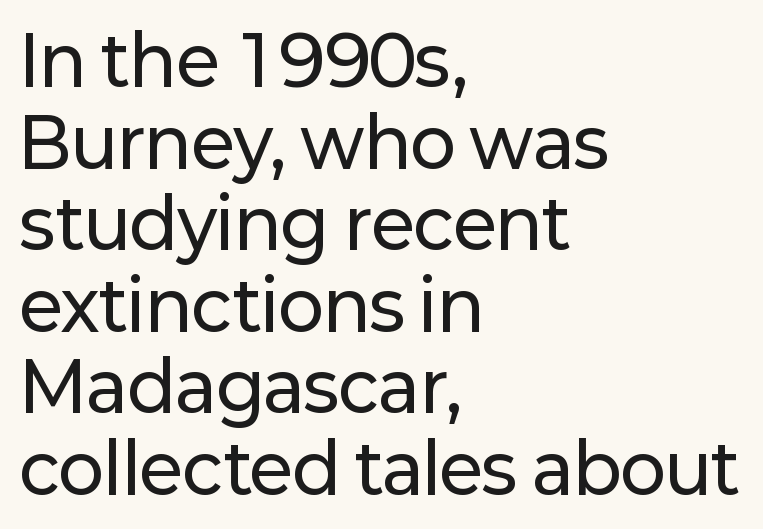
{"serif": "no", "italic": "no", "width": "normal", "stroke_contrast": "low", "x_height": "medium", "monospaced": "no", "underline": "no", "align": "left", "line_spacing_ratio": 1.2, "letter_spacing": "normal", "letter_spacing_em": 0.0, "glyph_px": 68}
